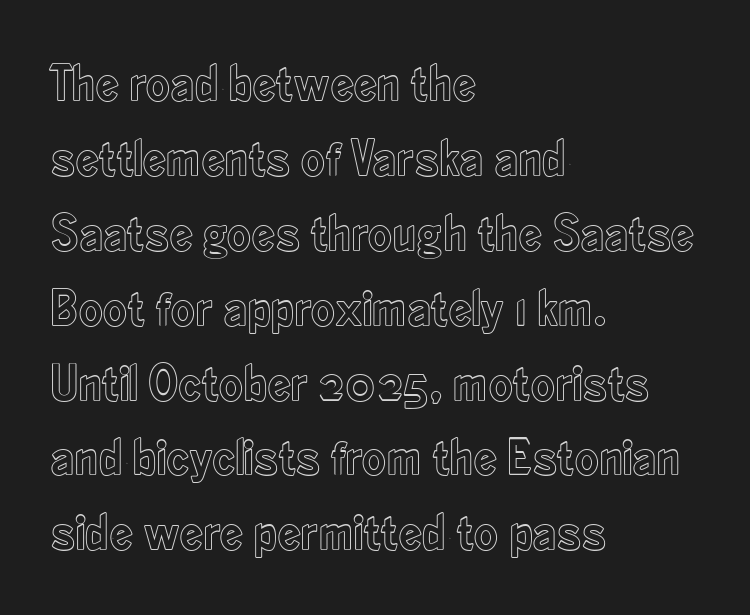
The image shows 52 px condensed type, upright; set left-aligned, normal line spacing (1.44x), normal letter spacing, not underlined; a small x-height.
